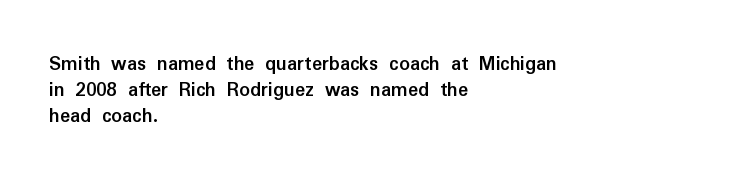
The strokes are fattened all the way to bold. Visually the block forms a straight wall on the left and a jagged coastline on the right. A typesetter would mark this as roman, not italic. The words here are not underlined.
